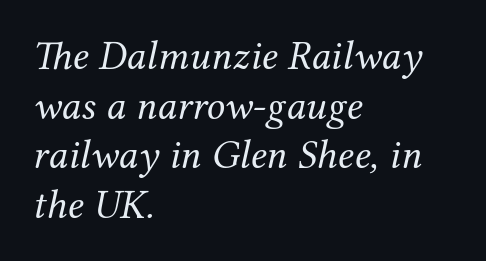
Q: Is the text bold? A: No.
Q: Is the text italic (slanted)? A: Yes, it leans right by about 12 degrees.
Q: Is the typeface a serif or a sans-serif typeface? A: Serif.
Q: Is the text underlined? A: No.
Q: How is the paragraph aligned? A: Left-aligned.
Q: Is the spacing between letters normal or unusually wide? A: Normal.
Q: Width (condensed, normal, or wide)? A: Normal.
Q: Stroke contrast? A: Medium.
Q: x-height? A: Medium.
Q: Monospaced? A: No.
